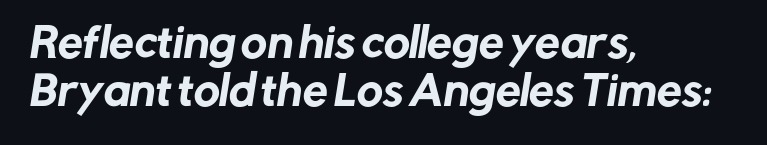
Q: Is the typeface a serif or a sans-serif typeface? A: Sans-serif.
Q: Is the text underlined? A: No.
Q: How is the paragraph aligned? A: Left-aligned.
Q: Is the spacing between letters normal or unusually wide? A: Normal.
Q: Width (condensed, normal, or wide)? A: Normal.
Q: Stroke contrast? A: Low.
Q: x-height? A: Medium.
Q: Monospaced? A: No.
